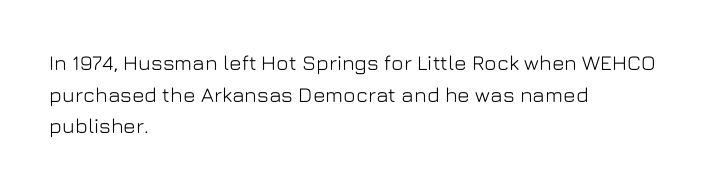
Q: Is the text italic (slanted)? A: No, it is upright.
Q: Is the text underlined? A: No.
Q: How is the paragraph aligned? A: Left-aligned.
Q: Is the spacing between letters normal or unusually wide? A: Normal.
Q: Is the spacing between lines tight, normal or loose? A: Normal.
